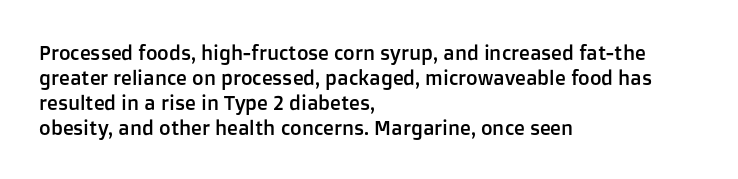
The space between consecutive lines is moderate. The area under the type is left untouched. The letters sit at their default tracking, neither squeezed nor spread. If you drew a line through each stem, it would be perfectly vertical. This rendering uses left alignment, leaving the right contour irregular.
